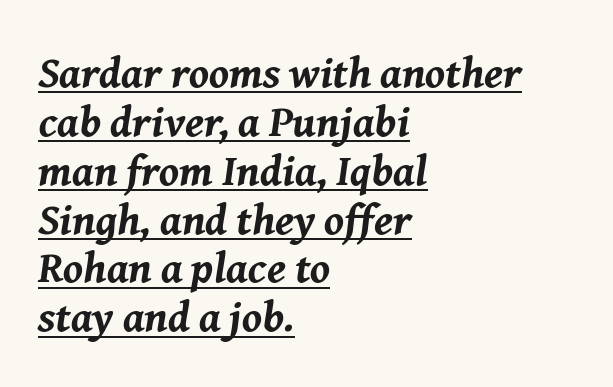
The lines in this sample share a left origin and differ only in where they stop. Is this a fixed-width face? No — the glyphs have proportional, varying widths. The letters sit at their default tracking, neither squeezed nor spread. Notice how thick the strokes are: this is what a full bold looks like. An italicized treatment has been applied to the whole sample. Notice how a bar underscores the lettering throughout.
